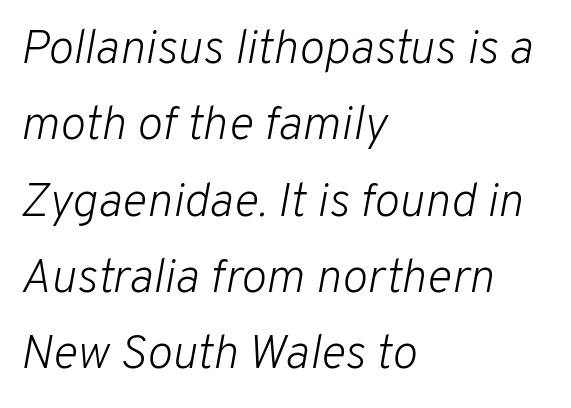
Q: Is the text bold? A: No.
Q: Is the text italic (slanted)? A: Yes, it leans right by about 10 degrees.
Q: Is the text underlined? A: No.
Q: How is the paragraph aligned? A: Left-aligned.
Q: Is the spacing between letters normal or unusually wide? A: Normal.
Q: Is the spacing between lines tight, normal or loose? A: Normal.
Q: Width (condensed, normal, or wide)? A: Normal.
Q: Stroke contrast? A: Low.
Q: x-height? A: Medium.
Q: Monospaced? A: No.
